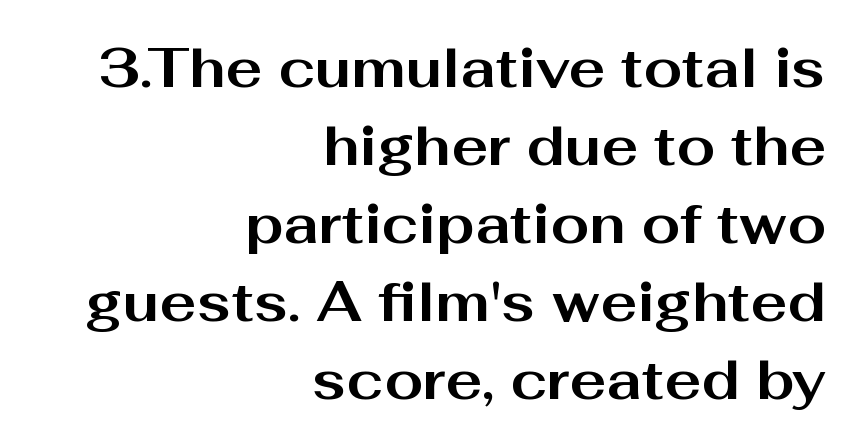
The lines sit at an ordinary, default distance from one another. The strip under each line holds only bare page. You could not count columns in this text — the font is proportionally spaced. Every letter is thick-stroked: bold, no question.
